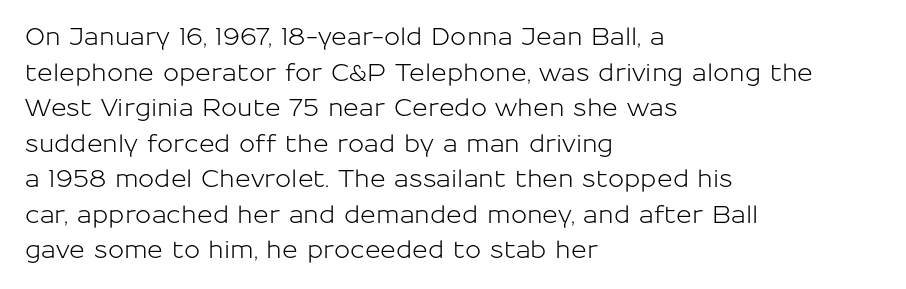
The image shows 24 px text type, upright; set left-aligned, normal line spacing (1.48x), normal letter spacing, not underlined.
